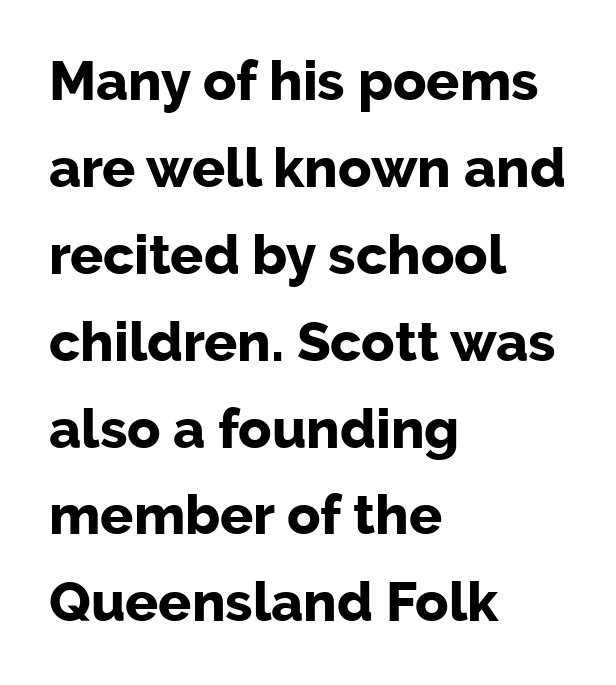
The image shows 55 px bold sans-serif type, upright; set left-aligned, normal line spacing (1.58x), normal letter spacing, not underlined; low stroke contrast and a medium x-height.
